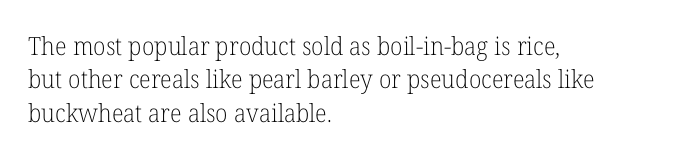
Notice how the stems are strictly vertical — no italics here. Clear beneath every line of the passage. Compared with typical paragraphs, the rows here are spaced about the same. The letters look calm and open, with moderate or lighter stems. Spacing between characters is what you'd get straight out of the box.
